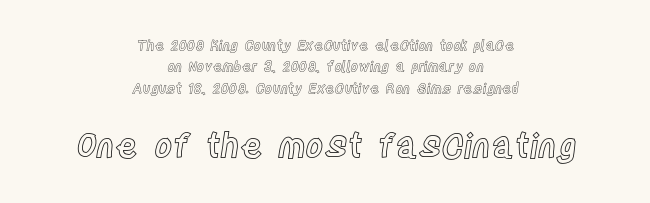
{"width": "condensed", "x_height": "large", "monospaced": "no", "underline": "no", "align": "center", "line_spacing": "normal", "line_spacing_ratio": 1.53, "letter_spacing": "normal", "letter_spacing_em": 0.0, "larger_block": "second", "size_ratio": 2.43, "glyph_px": 34}
